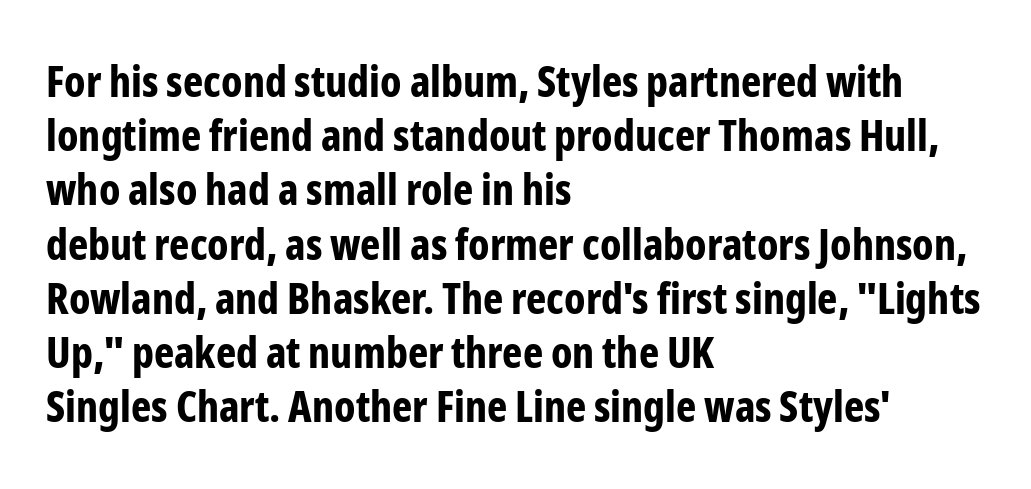
Notice how descenders clear the ascenders below comfortably — that's standard leading. Every character sits straight up, as roman type does. Proportional: the letters do not fall into vertical columns. These lines keep a tight, regular rhythm from letter to letter. Layout note: lines flush left.
